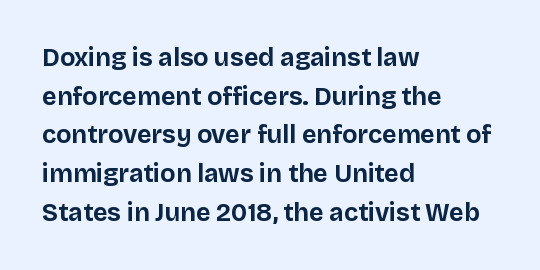
Q: Is the text bold? A: Yes.
Q: Is the text italic (slanted)? A: No, it is upright.
Q: Is the text underlined? A: No.
Q: How is the paragraph aligned? A: Left-aligned.
Q: Is the spacing between letters normal or unusually wide? A: Normal.
Q: Is the spacing between lines tight, normal or loose? A: Normal.
